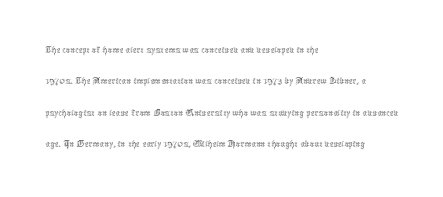
The line-height multiplier appears to be the usual default. The ragged edge is on the right, which tells us the setting is flush left. A typesetter would mark this as roman, not italic. This sample uses plain, unmodified letter spacing. No letter is thick-stroked: the sample isn't bold.
